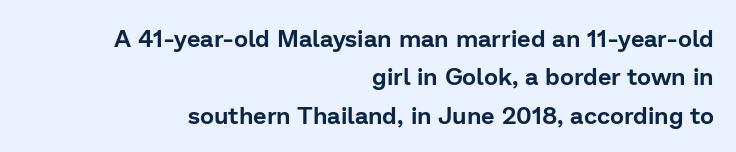
Q: Is the text italic (slanted)? A: No, it is upright.
Q: Is the text underlined? A: No.
Q: How is the paragraph aligned? A: Right-aligned.
Q: Is the spacing between letters normal or unusually wide? A: Normal.
Q: Is the spacing between lines tight, normal or loose? A: Normal.
